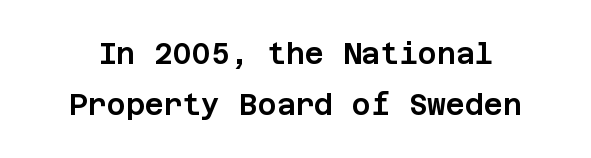
Q: Is the text italic (slanted)? A: No, it is upright.
Q: Is the typeface a serif or a sans-serif typeface? A: Sans-serif.
Q: Is the text underlined? A: No.
Q: Is the spacing between letters normal or unusually wide? A: Normal.
Q: Width (condensed, normal, or wide)? A: Normal.
Q: Stroke contrast? A: Low.
Q: x-height? A: Large.
